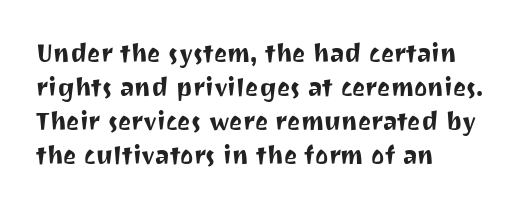
{"italic": "no", "underline": "no", "align": "left", "line_spacing": "normal", "line_spacing_ratio": 1.36, "letter_spacing": "normal", "letter_spacing_em": 0.0, "glyph_px": 25}
